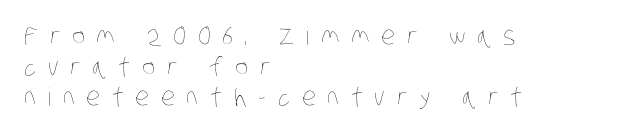
The image shows 25 px text type; set left-aligned, line spacing 1.23x, unusually wide letter spacing (+0.47 em), not underlined.
